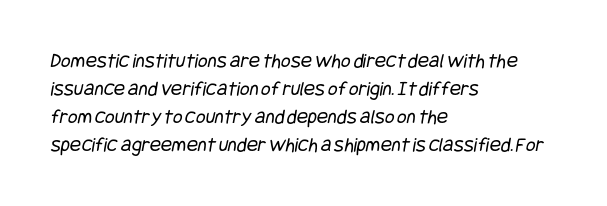
Q: Is the text bold? A: No.
Q: Is the text underlined? A: No.
Q: How is the paragraph aligned? A: Left-aligned.
Q: Is the spacing between letters normal or unusually wide? A: Normal.
Q: Is the spacing between lines tight, normal or loose? A: Normal.
